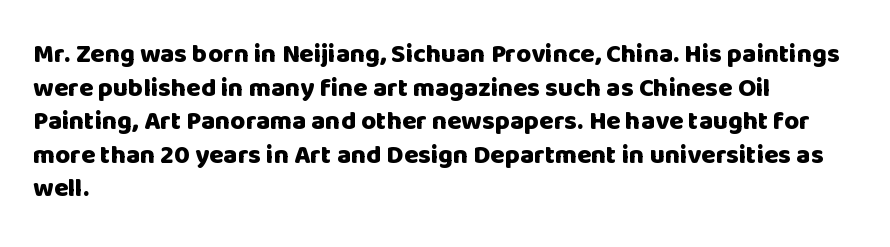
Q: Is the text bold? A: Yes.
Q: Is the text italic (slanted)? A: No, it is upright.
Q: Is the text underlined? A: No.
Q: How is the paragraph aligned? A: Left-aligned.
Q: Is the spacing between letters normal or unusually wide? A: Normal.
Q: Is the spacing between lines tight, normal or loose? A: Normal.
